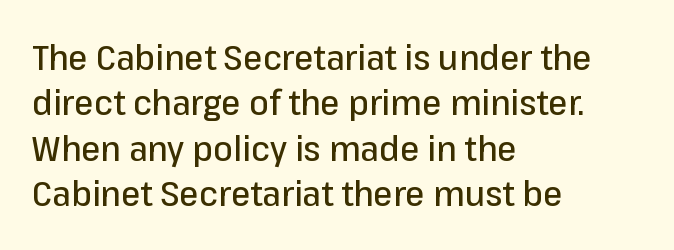
{"serif": "no", "italic": "no", "width": "normal", "stroke_contrast": "low", "x_height": "medium", "monospaced": "no", "underline": "no", "align": "left", "line_spacing": "normal", "line_spacing_ratio": 1.3, "letter_spacing": "normal", "letter_spacing_em": 0.0, "glyph_px": 35}
